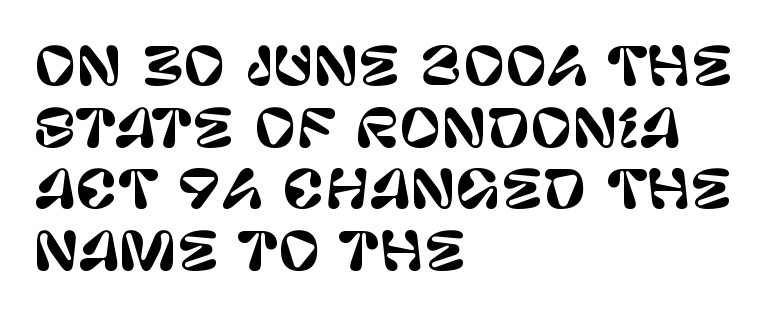
The passage shown is typeset with a sans-serif family. The passage shown is typed in a proportional face where columns would drift. No word sits above an underline. Line beginnings align vertically; line endings do not. Here the glyphs are tracked normally, forming tight word shapes.
